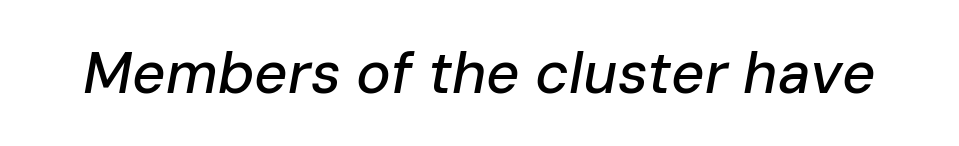
Q: Is the text italic (slanted)? A: Yes, it leans right by about 10 degrees.
Q: Is the text underlined? A: No.
Q: Is the spacing between letters normal or unusually wide? A: Normal.
Q: Width (condensed, normal, or wide)? A: Normal.
Q: Stroke contrast? A: Low.
Q: x-height? A: Medium.
Q: Monospaced? A: No.
